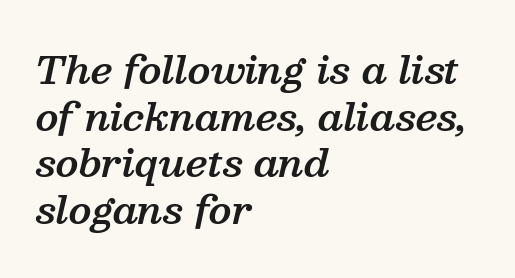
{"serif": "yes", "italic": "yes", "lean": "right", "slant_degrees": 13, "bold": "semi", "weight": "semibold", "width": "normal", "stroke_contrast": "medium", "x_height": "medium", "monospaced": "no", "underline": "no", "align": "left", "line_spacing_ratio": 1.23, "letter_spacing": "normal", "letter_spacing_em": 0.0, "glyph_px": 38}
